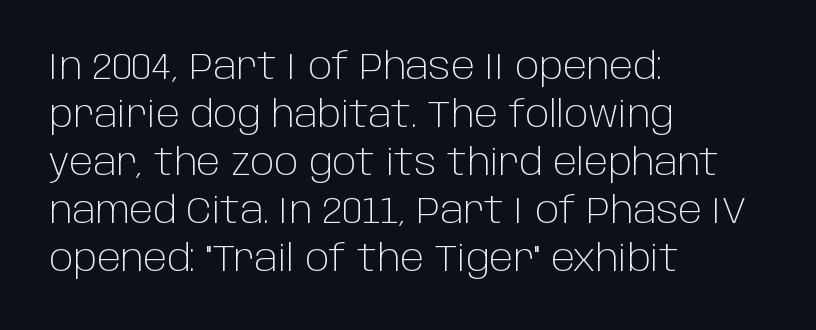
The image shows 37 px light sans-serif type, upright; set left-aligned, normal line spacing (1.3x), normal letter spacing, not underlined; low stroke contrast and a large x-height.
